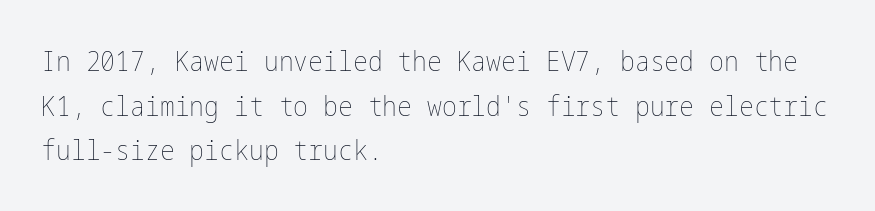
Stems here are at most as thick as an everyday book face. Letter spacing: default. Any mark beneath the type? The region is blank. The rendering uses a moderate line-height, typical for paragraphs. Every character sits straight up, as roman type does. Is the block centered? No — it sits flush against the left margin.
